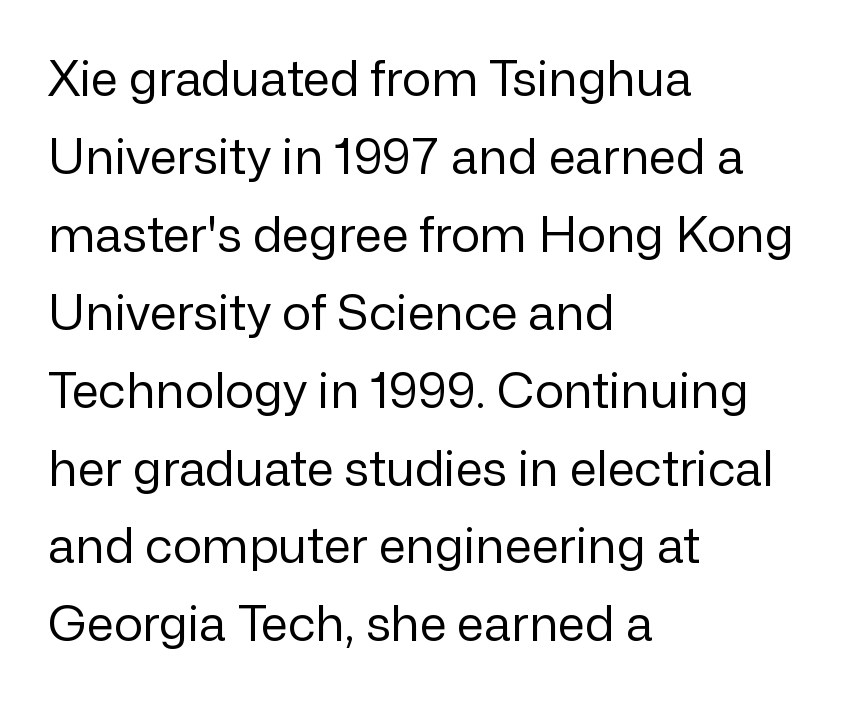
Q: Is the text bold? A: No.
Q: Is the text italic (slanted)? A: No, it is upright.
Q: Is the typeface a serif or a sans-serif typeface? A: Sans-serif.
Q: Is the text underlined? A: No.
Q: How is the paragraph aligned? A: Left-aligned.
Q: Is the spacing between letters normal or unusually wide? A: Normal.
Q: Is the spacing between lines tight, normal or loose? A: Normal.
Q: Width (condensed, normal, or wide)? A: Normal.
Q: Stroke contrast? A: Low.
Q: x-height? A: Medium.
Q: Monospaced? A: No.
